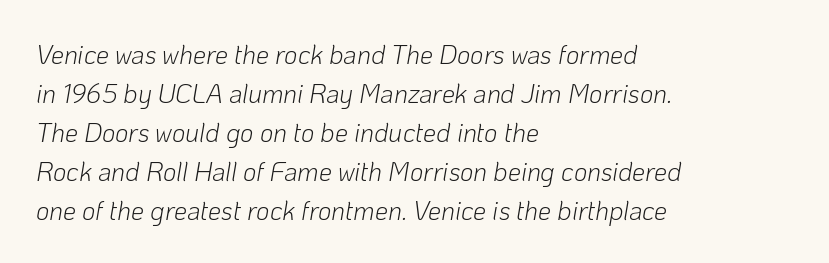
Q: Is the text bold? A: No.
Q: Is the text italic (slanted)? A: Yes, it leans right by about 10 degrees.
Q: Is the text underlined? A: No.
Q: How is the paragraph aligned? A: Left-aligned.
Q: Is the spacing between letters normal or unusually wide? A: Normal.
Q: Is the spacing between lines tight, normal or loose? A: Normal.
